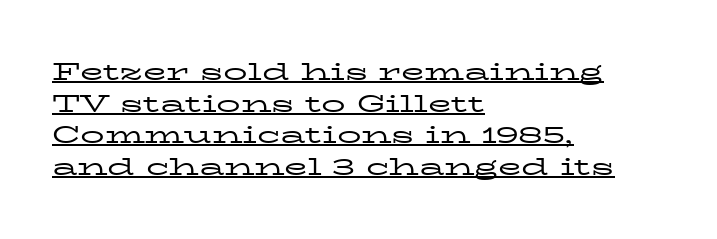
Q: Is the text bold? A: No.
Q: Is the text italic (slanted)? A: No, it is upright.
Q: Is the text underlined? A: Yes.
Q: How is the paragraph aligned? A: Left-aligned.
Q: Is the spacing between letters normal or unusually wide? A: Normal.
Q: Is the spacing between lines tight, normal or loose? A: Normal.
